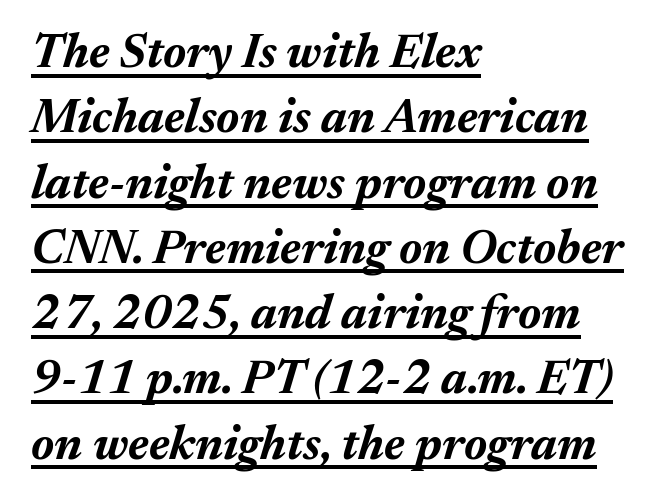
Q: Is the text bold? A: Yes.
Q: Is the text italic (slanted)? A: Yes, it leans right by about 17 degrees.
Q: Is the text underlined? A: Yes.
Q: How is the paragraph aligned? A: Left-aligned.
Q: Is the spacing between letters normal or unusually wide? A: Normal.
Q: Is the spacing between lines tight, normal or loose? A: Normal.
Q: Width (condensed, normal, or wide)? A: Normal.
Q: Stroke contrast? A: Medium.
Q: x-height? A: Medium.
Q: Monospaced? A: No.
